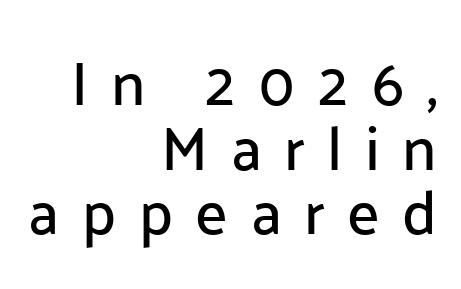
Underlining? Definitely not there. Compared with typical paragraphs, the rows here are closer together. The characters display no serif detailing; their extremities are plain. Words appear elongated and porous because spacing is wide.
